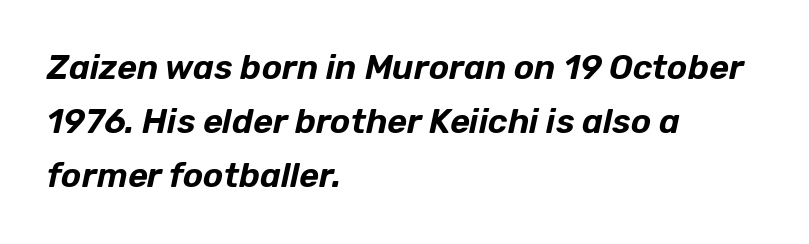
Character widths vary here, with narrow letters taking less room than wide ones. Beneath every word, the page is bare. Students, observe: this is what conventionally led text looks like. These lines keep a tight, regular rhythm from letter to letter. If you drew a ruler down the left edge, every line would touch it.
